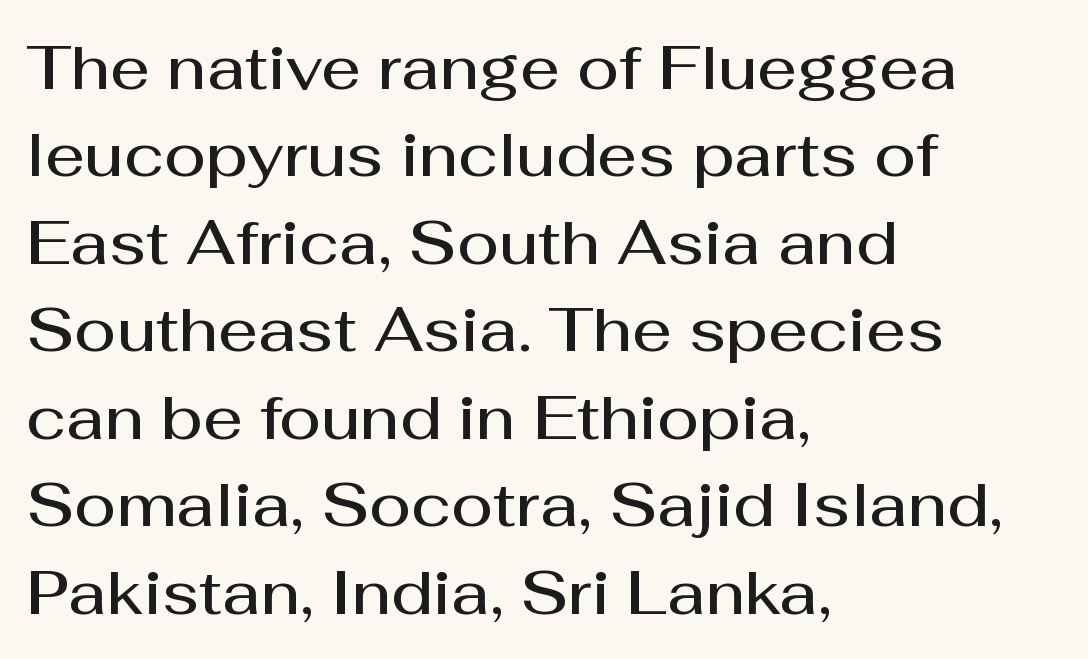
{"serif": "no", "italic": "no", "bold": "semi", "weight": "semibold", "width": "normal", "stroke_contrast": "medium", "x_height": "medium", "monospaced": "no", "underline": "no", "align": "left", "line_spacing": "normal", "line_spacing_ratio": 1.41, "letter_spacing": "normal", "letter_spacing_em": 0.0, "glyph_px": 62}
